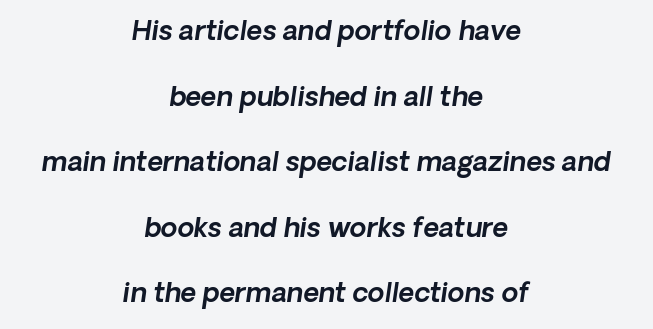
The image shows 27 px text type; set centered, loose line spacing (2.43x), normal letter spacing, not underlined.
